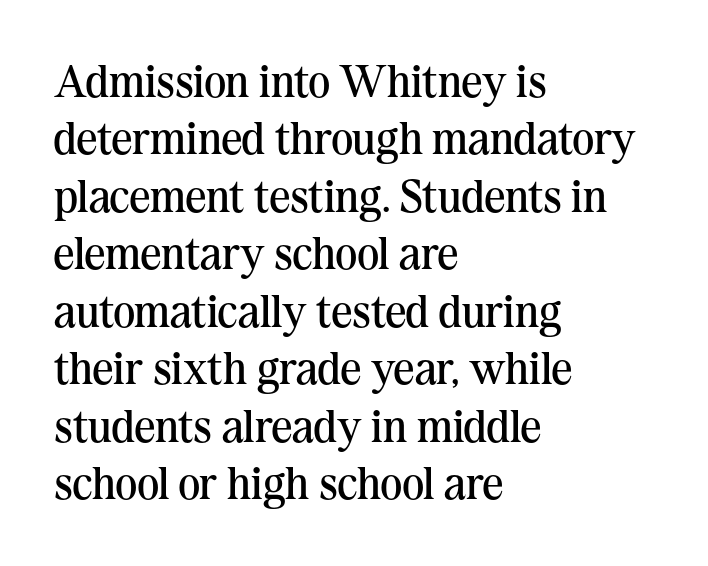
The image shows 46 px regular-weight serif type, upright; set left-aligned, normal line spacing (1.25x), normal letter spacing, not underlined; medium stroke contrast and a medium x-height.
